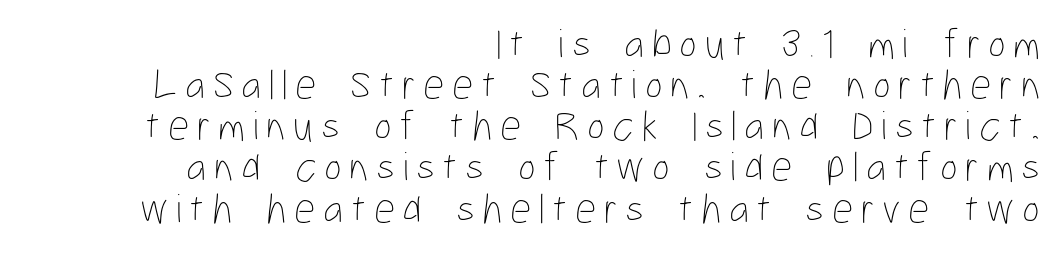
Q: Is the text bold? A: No.
Q: Is the text italic (slanted)? A: No, it is upright.
Q: Is the text underlined? A: No.
Q: How is the paragraph aligned? A: Right-aligned.
Q: Is the spacing between lines tight, normal or loose? A: Tight.
Q: Width (condensed, normal, or wide)? A: Condensed.
Q: Stroke contrast? A: Low.
Q: x-height? A: Medium.
Q: Monospaced? A: No.
